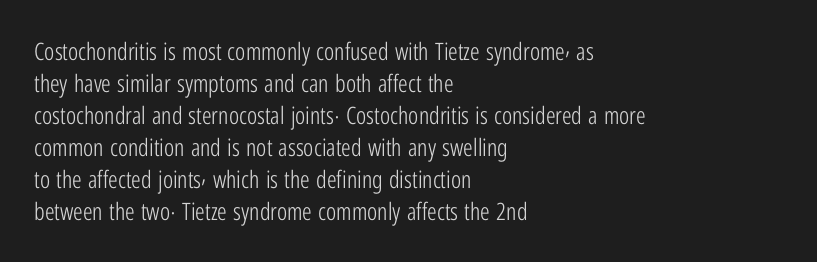
Q: Is the text bold? A: No.
Q: Is the text italic (slanted)? A: No, it is upright.
Q: Is the text underlined? A: No.
Q: How is the paragraph aligned? A: Left-aligned.
Q: Is the spacing between letters normal or unusually wide? A: Normal.
Q: Is the spacing between lines tight, normal or loose? A: Normal.
